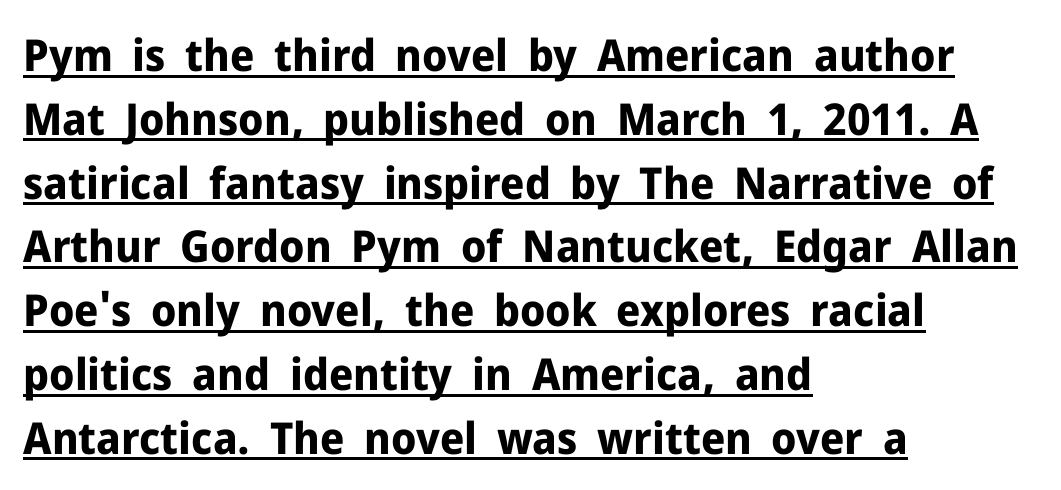
Does a line run under the words? Yes, clearly. This is roman type, the default non-slanted kind. Line spacing here is normal. Where is the straight margin? On the left.
